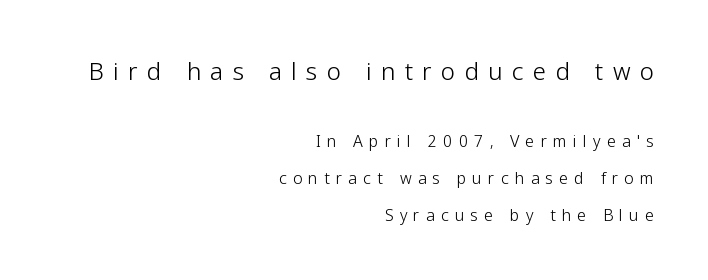
The image shows 24 px text type, upright; set right-aligned, loose line spacing (2.31x), unusually wide letter spacing (+0.39 em), not underlined; the first (top) block is 1.5x larger.
